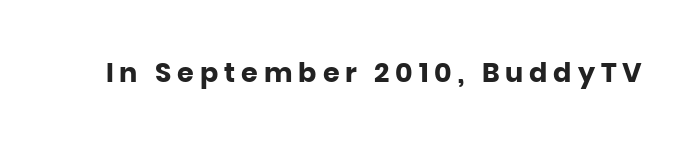
{"italic": "no", "bold": "yes", "underline": "no", "letter_spacing": "wide", "letter_spacing_em": 0.22, "glyph_px": 27}
